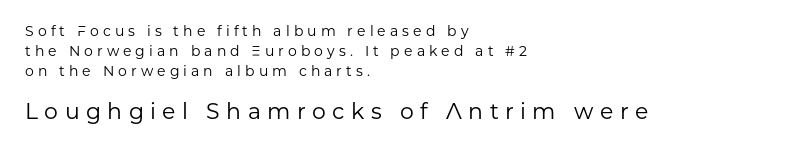
Is this a heavy cut? Hardly; it is regular or lighter. The letterforms stand isolated, each surrounded by extra space. Normally led — the rows are evenly, conventionally spaced. The compositor pushed each line to the left boundary.
